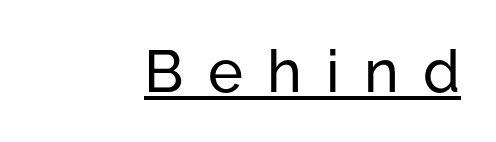
No italicization has been applied; the sample stays upright. A continuous stroke trails under the words, as in a hyperlink. Alignment: flush right. Do the characters align in a grid? No, the font is proportional.
